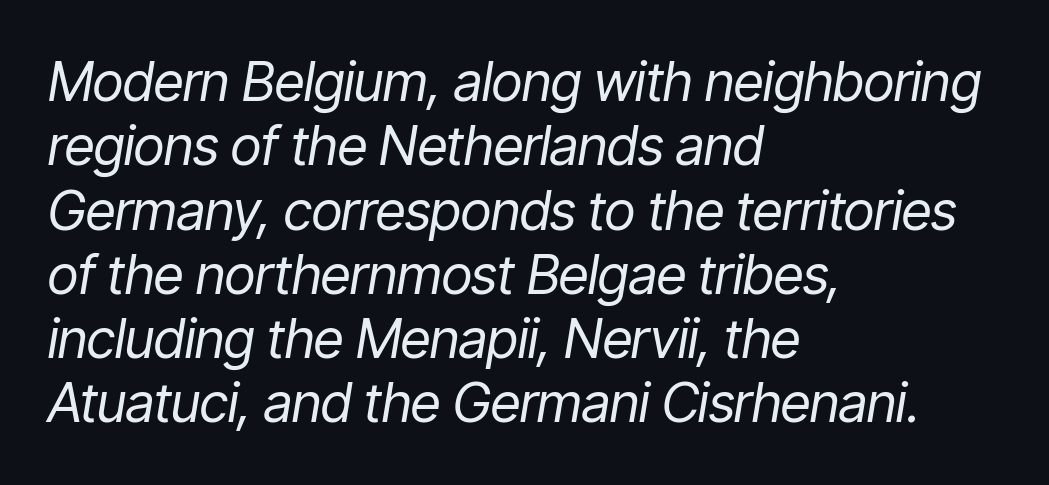
{"italic": "yes", "lean": "right", "slant_degrees": 9, "bold": "no", "weight": "regular", "width": "condensed", "stroke_contrast": "low", "x_height": "medium", "monospaced": "no", "underline": "no", "align": "left", "line_spacing_ratio": 1.19, "letter_spacing": "normal", "letter_spacing_em": 0.0, "glyph_px": 54}
